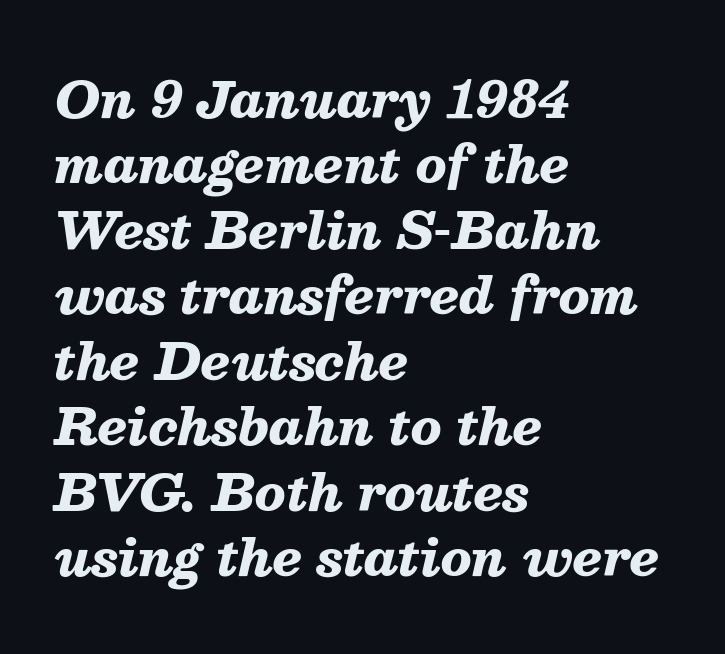
Q: Is the text bold? A: Yes.
Q: Is the text italic (slanted)? A: Yes, it leans right by about 13 degrees.
Q: Is the text underlined? A: No.
Q: How is the paragraph aligned? A: Left-aligned.
Q: Is the spacing between letters normal or unusually wide? A: Normal.
Q: Is the spacing between lines tight, normal or loose? A: Normal.
Q: Width (condensed, normal, or wide)? A: Normal.
Q: Stroke contrast? A: Medium.
Q: x-height? A: Medium.
Q: Monospaced? A: No.
